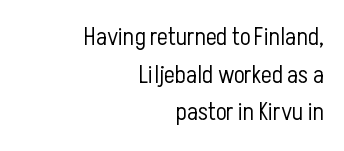
{"italic": "no", "bold": "no", "underline": "no", "align": "right", "line_spacing": "normal", "line_spacing_ratio": 1.51, "letter_spacing": "normal", "letter_spacing_em": 0.0, "glyph_px": 25}
